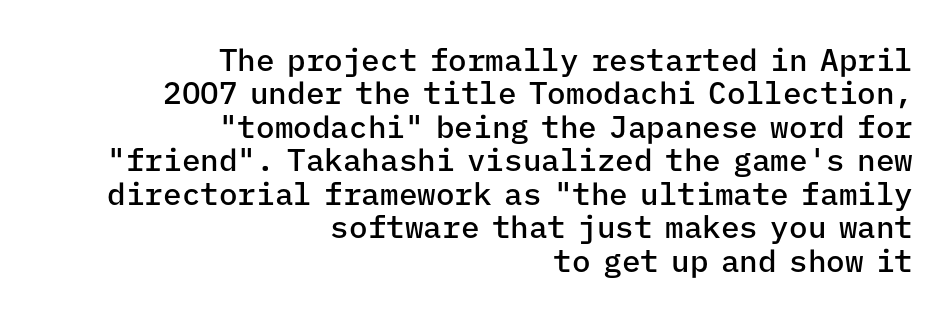
Q: Is the text bold? A: Semi-bold.
Q: Is the text italic (slanted)? A: No, it is upright.
Q: Is the typeface a serif or a sans-serif typeface? A: Sans-serif.
Q: Is the text underlined? A: No.
Q: How is the paragraph aligned? A: Right-aligned.
Q: Is the spacing between letters normal or unusually wide? A: Normal.
Q: Is the spacing between lines tight, normal or loose? A: Tight.
Q: Width (condensed, normal, or wide)? A: Normal.
Q: Stroke contrast? A: Low.
Q: x-height? A: Medium.
Q: Monospaced? A: Yes.
